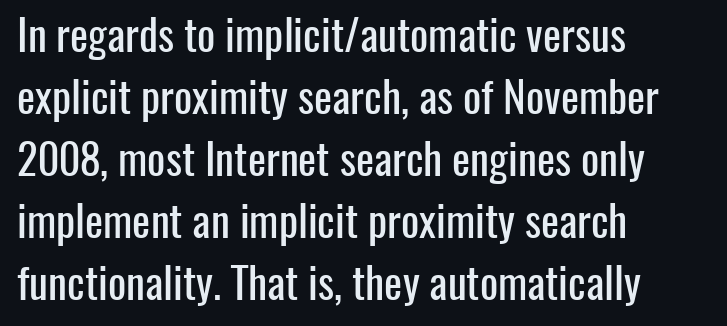
{"serif": "no", "italic": "no", "width": "condensed", "stroke_contrast": "low", "x_height": "medium", "monospaced": "no", "underline": "no", "align": "left", "line_spacing": "normal", "line_spacing_ratio": 1.44, "letter_spacing": "normal", "letter_spacing_em": 0.0, "glyph_px": 43}
